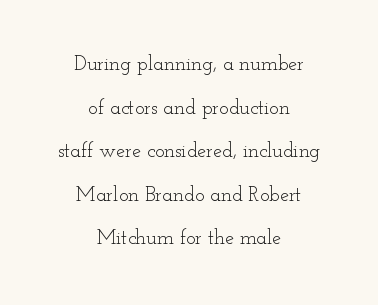
{"italic": "no", "bold": "no", "underline": "no", "align": "center", "line_spacing": "loose", "line_spacing_ratio": 2.18, "letter_spacing": "normal", "letter_spacing_em": 0.0, "glyph_px": 20}
